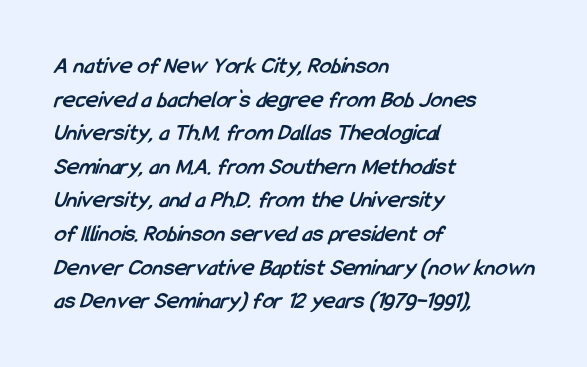
Q: Is the text bold? A: Yes.
Q: Is the text underlined? A: No.
Q: How is the paragraph aligned? A: Left-aligned.
Q: Is the spacing between letters normal or unusually wide? A: Normal.
Q: Is the spacing between lines tight, normal or loose? A: Normal.
